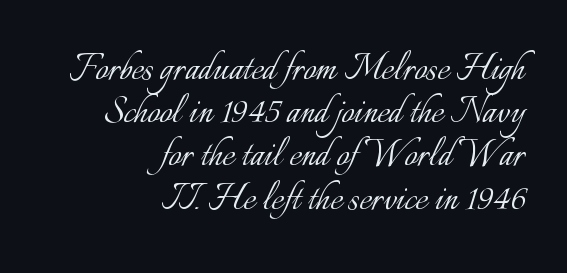
Q: Is the text bold? A: No.
Q: Is the text italic (slanted)? A: Yes.
Q: Is the text underlined? A: No.
Q: How is the paragraph aligned? A: Right-aligned.
Q: Is the spacing between letters normal or unusually wide? A: Normal.
Q: Is the spacing between lines tight, normal or loose? A: Tight.
Q: Width (condensed, normal, or wide)? A: Normal.
Q: Stroke contrast? A: Low.
Q: x-height? A: Small.
Q: Monospaced? A: No.
